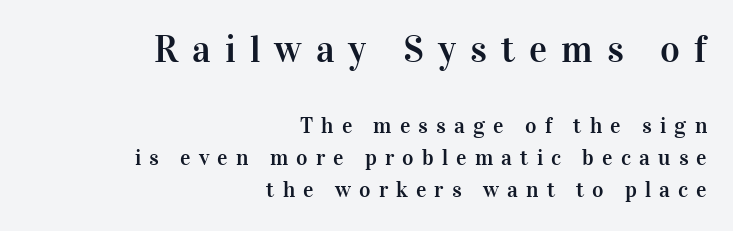
{"serif": "yes", "italic": "no", "width": "normal", "stroke_contrast": "high", "x_height": "medium", "monospaced": "no", "underline": "no", "align": "right", "line_spacing": "normal", "line_spacing_ratio": 1.46, "letter_spacing": "wide", "letter_spacing_em": 0.37, "larger_block": "first", "size_ratio": 1.73, "glyph_px": 38}
